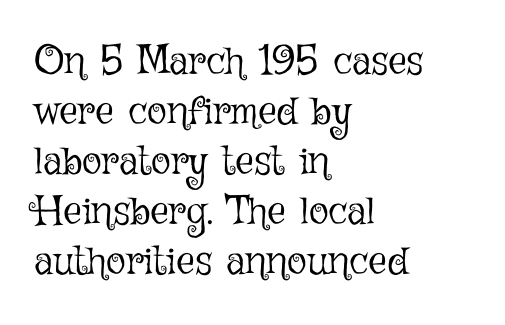
The image shows 41 px light type, upright; set left-aligned, line spacing 1.22x, normal letter spacing, not underlined; low stroke contrast and a medium x-height.
